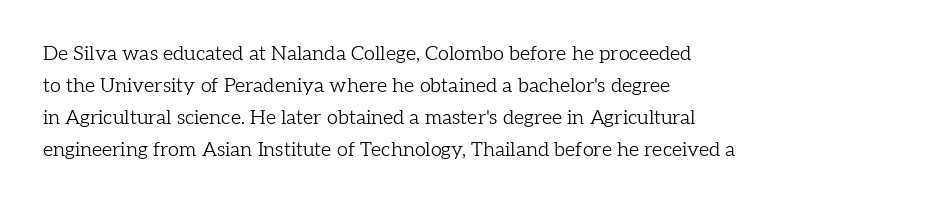
{"italic": "no", "bold": "no", "underline": "no", "align": "left", "line_spacing": "normal", "line_spacing_ratio": 1.6, "letter_spacing": "normal", "letter_spacing_em": 0.0, "glyph_px": 20}
